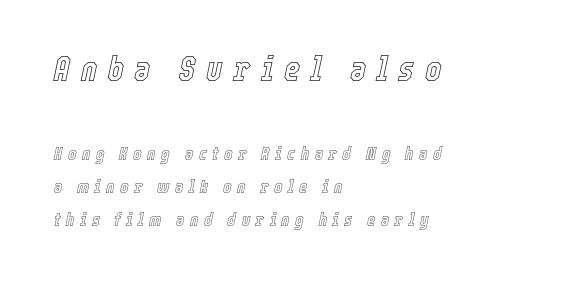
Someone cranked the tracking dial way up on this one. One-word summary of the alignment: left. The gap between lines stays unmarked. Between these two stacked blocks, the higher one wins on size. Proportional: the letters do not fall into vertical columns. Designer's note — italics engaged.
